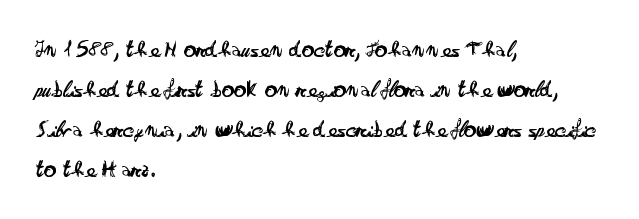
The image shows 25 px text type, upright; set left-aligned, normal line spacing (1.6x), normal letter spacing, not underlined.
